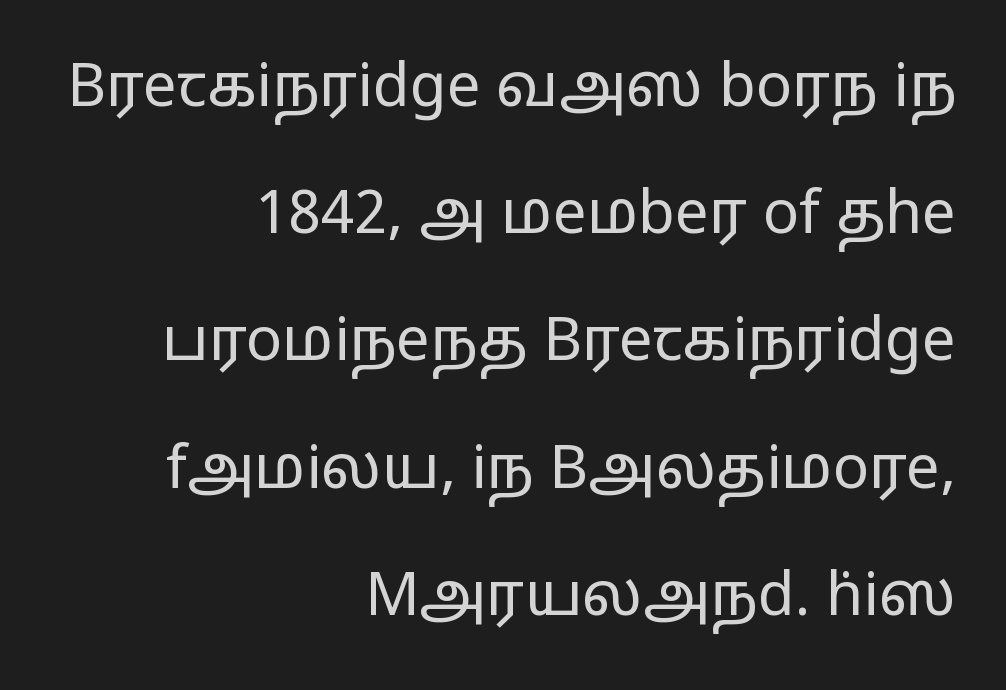
The image shows 60 px regular-weight, wide sans-serif type, upright; set right-aligned, loose line spacing (2.12x), normal letter spacing, not underlined; low stroke contrast and a medium x-height.
